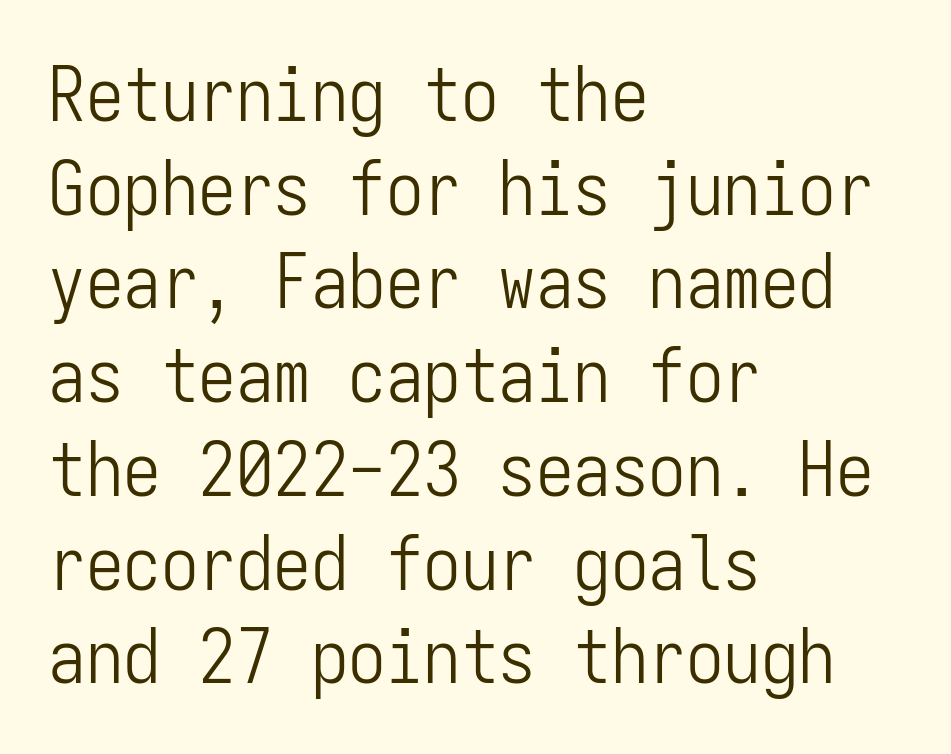
Q: Is the text bold? A: No.
Q: Is the text italic (slanted)? A: No, it is upright.
Q: Is the typeface a serif or a sans-serif typeface? A: Sans-serif.
Q: Is the text underlined? A: No.
Q: How is the paragraph aligned? A: Left-aligned.
Q: Is the spacing between letters normal or unusually wide? A: Normal.
Q: Is the spacing between lines tight, normal or loose? A: Normal.
Q: Width (condensed, normal, or wide)? A: Condensed.
Q: Stroke contrast? A: Low.
Q: x-height? A: Medium.
Q: Monospaced? A: Yes.
